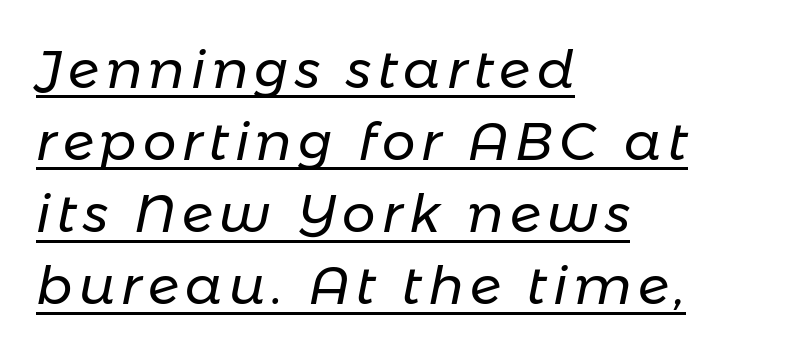
Q: Is the text bold? A: No.
Q: Is the text italic (slanted)? A: Yes, it leans right by about 11 degrees.
Q: Is the text underlined? A: Yes.
Q: How is the paragraph aligned? A: Left-aligned.
Q: Is the spacing between lines tight, normal or loose? A: Normal.
Q: Width (condensed, normal, or wide)? A: Normal.
Q: Stroke contrast? A: Low.
Q: x-height? A: Medium.
Q: Monospaced? A: No.
